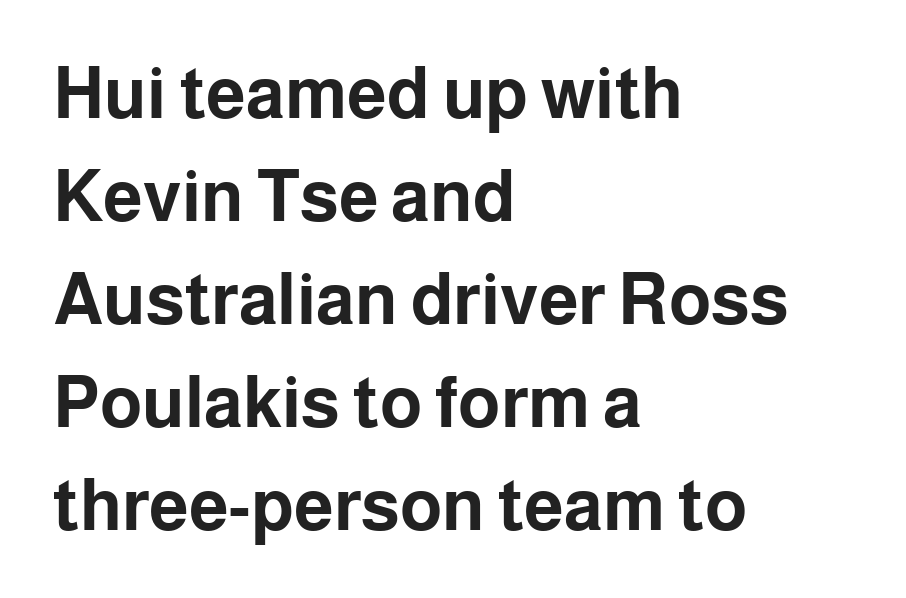
The face used here is proportionally spaced, like ordinary book or web type. The letterforms sit shoulder to shoulder at normal distance. The paragraph shown leans on its left margin. Designer's note — italics off, roman on. The space between consecutive lines is moderate. What weight is shown? A full bold with thick strokes.
